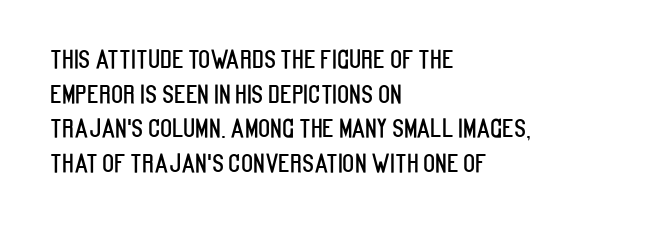
Has an underline been added? It has not. Observe the ordinary spacing: letters are neighbours, not strangers. What's the leading like? Ordinary, nothing unusual. Reading down the block, your eye returns to a fixed left position each line. Every character sits straight up, as roman type does.
